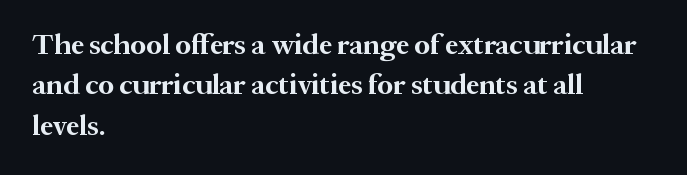
Line beginnings align vertically; line endings do not. Every stem runs plumb, perpendicular to the baseline. Check where the strokes stop: tiny serifs finish them off. Looks like regular typesetting: each glyph gets only the width it needs. These lines sit exactly where default settings would place them.
